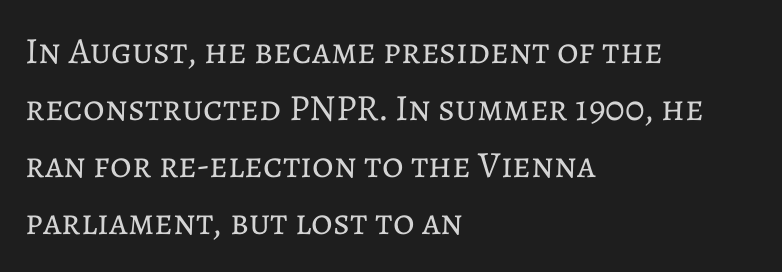
The image shows 37 px regular-weight type, upright; set left-aligned, normal line spacing (1.54x), normal letter spacing, not underlined; low stroke contrast and a medium x-height.
